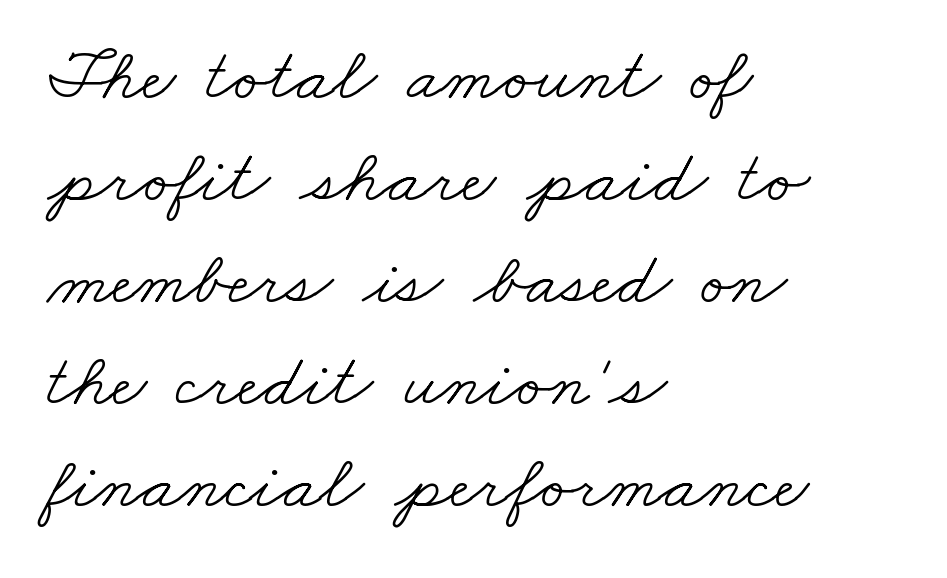
The image shows 75 px light, wide serif type; set left-aligned, normal line spacing (1.36x), normal letter spacing, not underlined; low stroke contrast and a small x-height.
